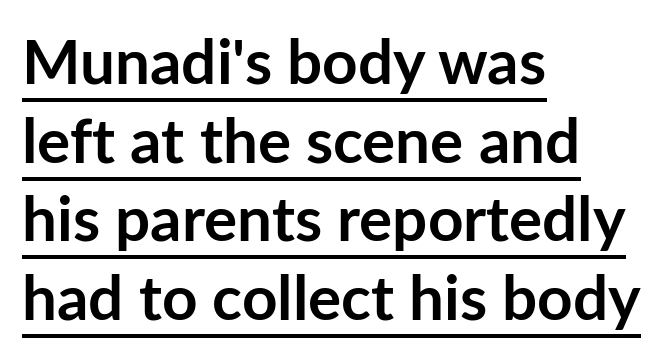
Reading down the block, your eye returns to a fixed left position each line. Does the type have serifs? No, each stem ends abruptly. A typographer would call this underscored text. The rows are spaced the way most documents space them. Is the type bold? Yes — the strokes are clearly thick and heavy.
